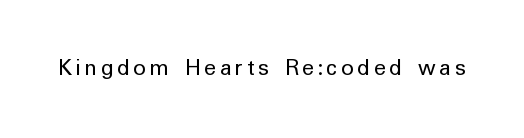
{"italic": "no", "bold": "no", "underline": "no", "glyph_px": 25}
